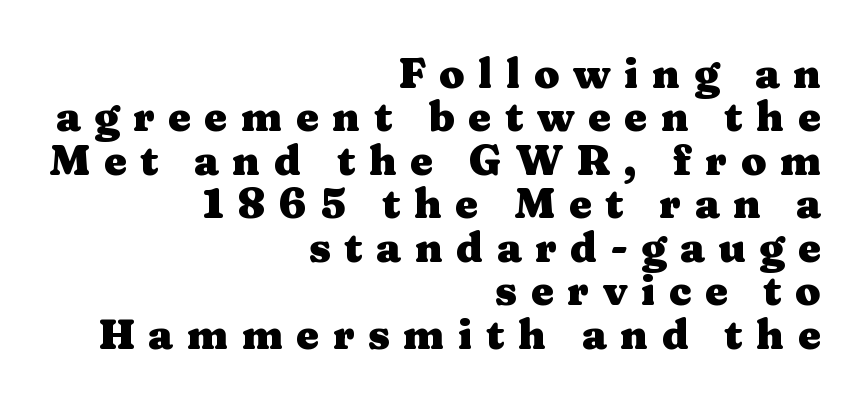
Q: Is the text bold? A: Yes.
Q: Is the text italic (slanted)? A: No, it is upright.
Q: Is the typeface a serif or a sans-serif typeface? A: Serif.
Q: Is the text underlined? A: No.
Q: How is the paragraph aligned? A: Right-aligned.
Q: Is the spacing between letters normal or unusually wide? A: Unusually wide.
Q: Is the spacing between lines tight, normal or loose? A: Tight.
Q: Width (condensed, normal, or wide)? A: Wide.
Q: Stroke contrast? A: Medium.
Q: x-height? A: Medium.
Q: Monospaced? A: No.
